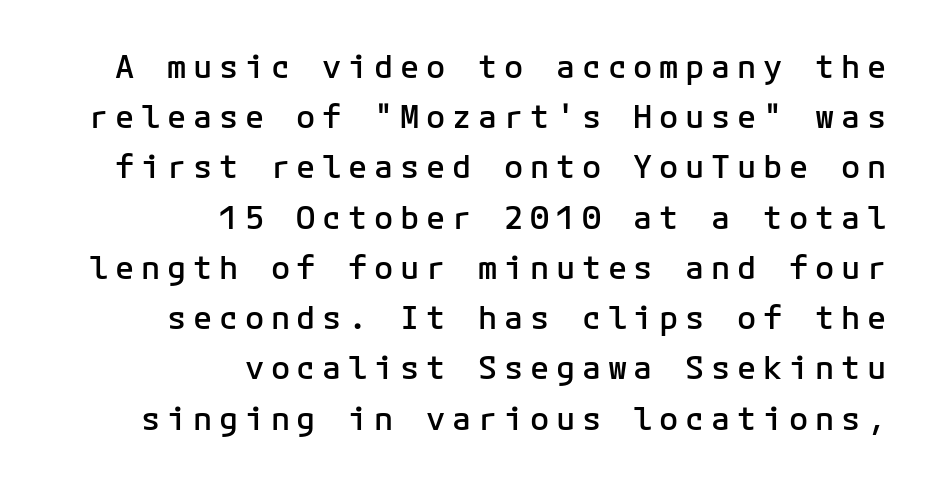
{"serif": "no", "italic": "no", "bold": "semi", "weight": "semibold", "width": "normal", "stroke_contrast": "low", "x_height": "medium", "underline": "no", "align": "right", "line_spacing": "normal", "line_spacing_ratio": 1.57, "letter_spacing": "wide", "letter_spacing_em": 0.21, "glyph_px": 32}
